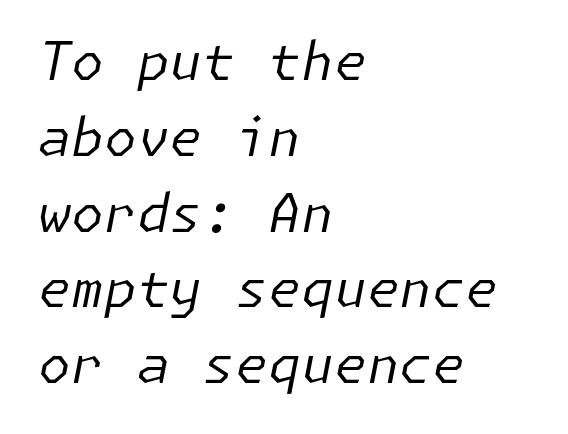
{"italic": "yes", "lean": "right", "slant_degrees": 11, "bold": "no", "weight": "regular", "width": "normal", "stroke_contrast": "low", "x_height": "medium", "underline": "no", "align": "left", "line_spacing": "normal", "line_spacing_ratio": 1.43, "letter_spacing": "normal", "letter_spacing_em": 0.0, "glyph_px": 53}
